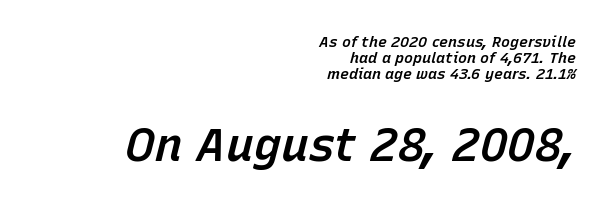
Q: Is the text bold? A: Semi-bold.
Q: Is the text italic (slanted)? A: Yes, it leans right by about 15 degrees.
Q: Is the text underlined? A: No.
Q: How is the paragraph aligned? A: Right-aligned.
Q: Is the spacing between letters normal or unusually wide? A: Normal.
Q: Is the spacing between lines tight, normal or loose? A: Tight.
Q: Which block of text is set in a larger size, the first (top) or the second (bottom)? A: The second (bottom) one.
Q: Width (condensed, normal, or wide)? A: Normal.
Q: Stroke contrast? A: Low.
Q: x-height? A: Medium.
Q: Monospaced? A: No.
